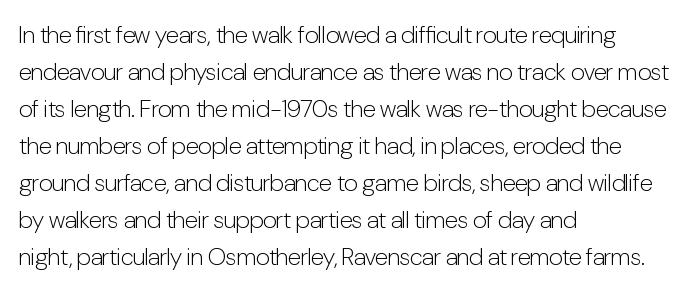
Q: Is the text bold? A: No.
Q: Is the text italic (slanted)? A: No, it is upright.
Q: Is the text underlined? A: No.
Q: How is the paragraph aligned? A: Left-aligned.
Q: Is the spacing between letters normal or unusually wide? A: Normal.
Q: Is the spacing between lines tight, normal or loose? A: Normal.
